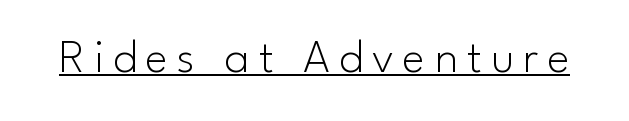
Posture: vertical. I'd call this a sans setting — the letters go barefoot. These glyphs show unthickened strokes, regular width or finer. A continuous stroke trails under the words, as in a hyperlink. Looks like regular typesetting: each glyph gets only the width it needs.
